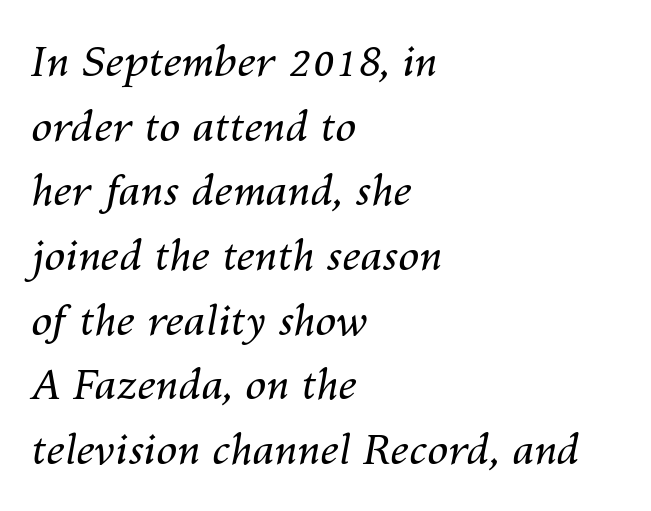
{"italic": "yes", "lean": "right", "slant_degrees": 10, "bold": "no", "weight": "regular", "width": "normal", "stroke_contrast": "medium", "x_height": "medium", "monospaced": "no", "underline": "no", "align": "left", "line_spacing": "normal", "line_spacing_ratio": 1.54, "letter_spacing": "normal", "letter_spacing_em": 0.0, "glyph_px": 42}
